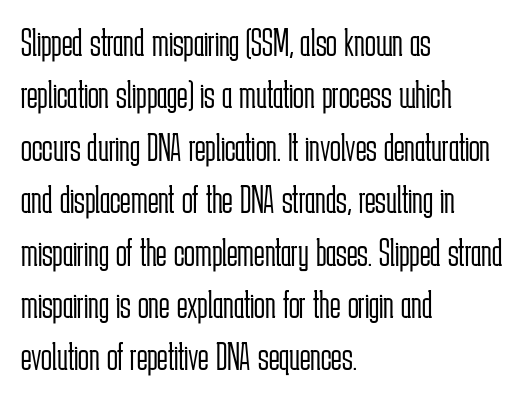
Characters follow at the spacing the type designer built in. Italic? Not at all — the glyphs are vertical. One-word summary of the alignment: left. Whoever set this chose a conventional vertical rhythm.
